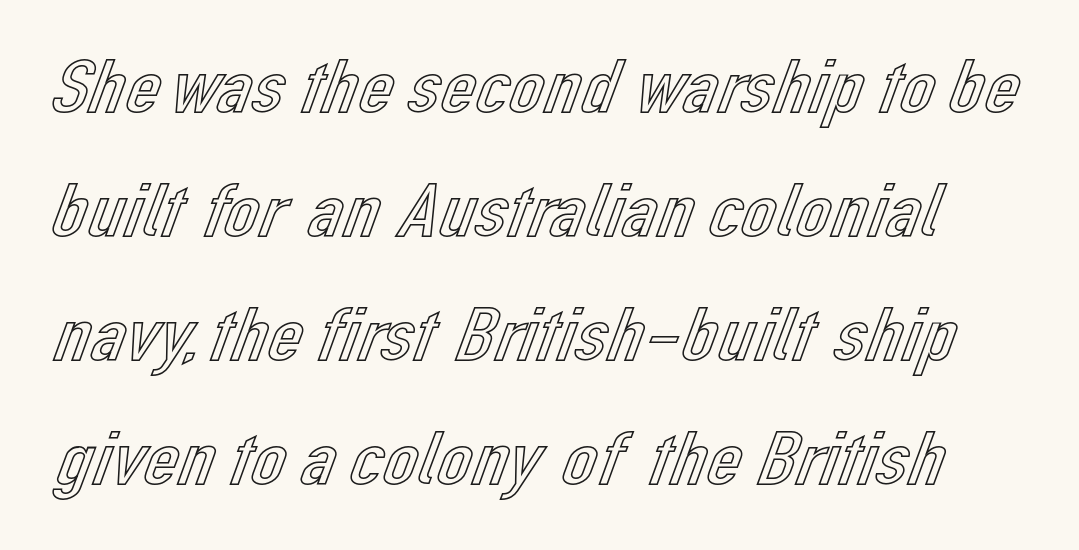
The image shows 78 px text type; set normal line spacing (1.59x), normal letter spacing, not underlined; a medium x-height.
